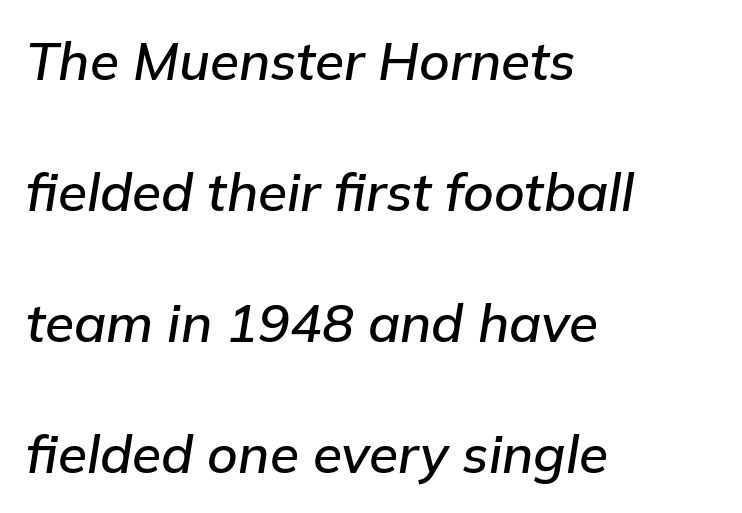
The vertical gap from one line to the next is large. The axis of the letterforms is tilted away from vertical. Varying glyph widths throughout — classic text-font behaviour. The rag falls on the right side of this text block.
